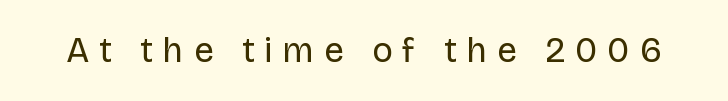
{"serif": "no", "italic": "no", "bold": "no", "weight": "regular", "width": "normal", "stroke_contrast": "low", "x_height": "large", "monospaced": "no", "underline": "no", "letter_spacing": "wide", "letter_spacing_em": 0.29, "glyph_px": 35}
